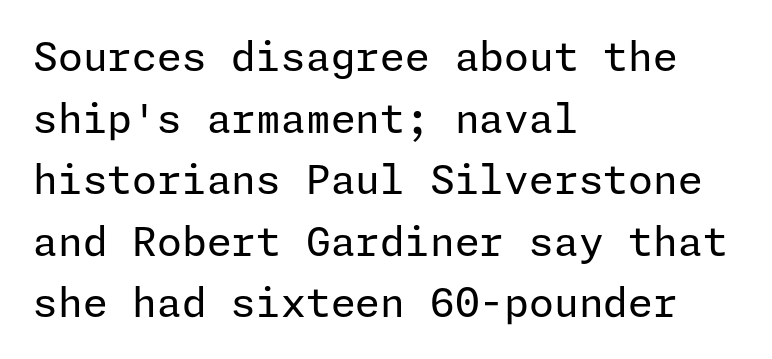
Bare-footed words on every line. This reads as an unemphasized weight, regular at the heaviest. Standard letterfit; no display-style spreading of the glyphs. Leftover space on each line is placed entirely after the last word. One glance says typical: line gaps are just what's usual.
